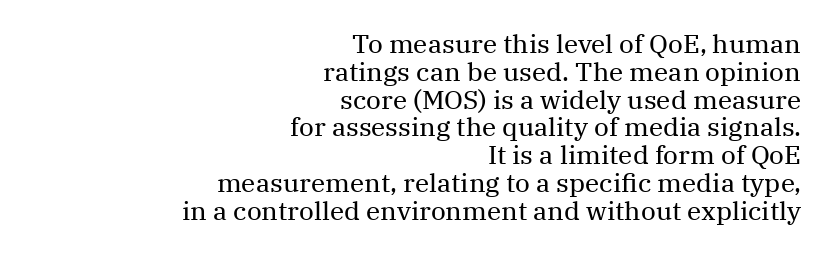
Q: Is the text bold? A: No.
Q: Is the text italic (slanted)? A: No, it is upright.
Q: Is the text underlined? A: No.
Q: How is the paragraph aligned? A: Right-aligned.
Q: Is the spacing between letters normal or unusually wide? A: Normal.
Q: Is the spacing between lines tight, normal or loose? A: Tight.
